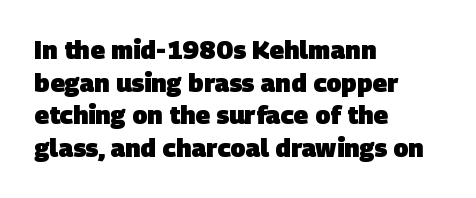
The image shows 25 px bold type; set left-aligned, normal line spacing (1.31x), normal letter spacing, not underlined.
